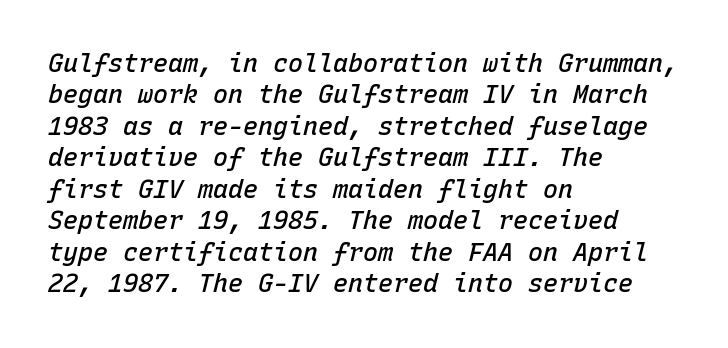
Q: Is the text bold? A: Semi-bold.
Q: Is the text italic (slanted)? A: Yes, it leans right by about 15 degrees.
Q: Is the text underlined? A: No.
Q: How is the paragraph aligned? A: Left-aligned.
Q: Is the spacing between letters normal or unusually wide? A: Normal.
Q: Is the spacing between lines tight, normal or loose? A: Normal.
